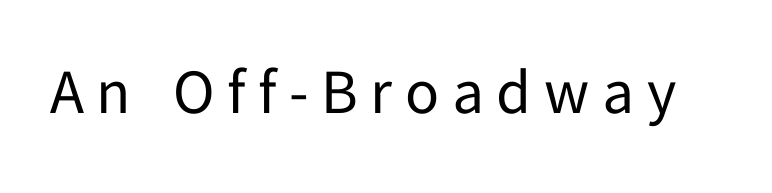
Q: Is the text bold? A: No.
Q: Is the text italic (slanted)? A: No, it is upright.
Q: Is the typeface a serif or a sans-serif typeface? A: Sans-serif.
Q: Is the text underlined? A: No.
Q: Is the spacing between letters normal or unusually wide? A: Unusually wide.
Q: Width (condensed, normal, or wide)? A: Normal.
Q: Stroke contrast? A: Low.
Q: x-height? A: Medium.
Q: Monospaced? A: No.
